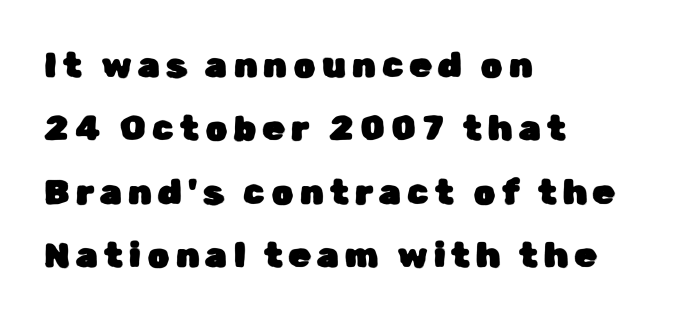
Teacher's note: observe the even left margin — that is flush-left alignment. The letters advance in unequal steps, a hallmark of proportional type. Honestly, there is no underline to notice here at all. If you drew a line through each stem, it would be perfectly vertical. Unlike a traditional serif, this face leaves its strokes unadorned.
